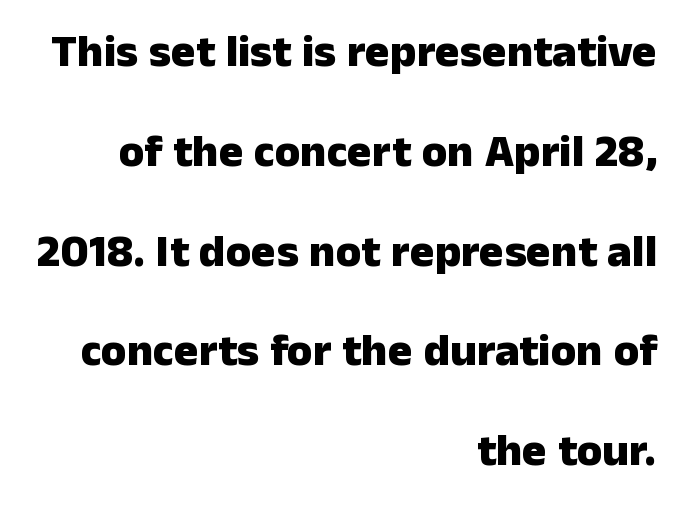
{"serif": "no", "italic": "no", "bold": "yes", "weight": "heavy", "width": "normal", "stroke_contrast": "low", "x_height": "medium", "monospaced": "no", "underline": "no", "align": "right", "line_spacing": "loose", "line_spacing_ratio": 2.17, "letter_spacing": "normal", "letter_spacing_em": 0.0, "glyph_px": 46}
